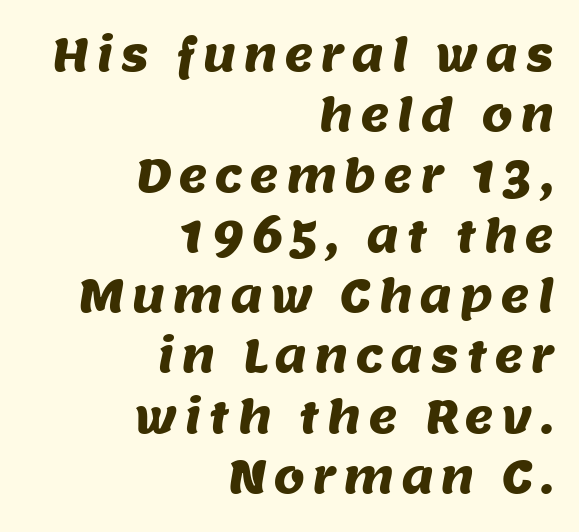
Where is the straight margin? On the right. The space directly below the letters is spotless. Does the type have serifs? No, each stem ends abruptly. Note the varied advance widths — an 'i' is clearly narrower than an 'm'. A normal amount of white space separates one row of letters from the next.
